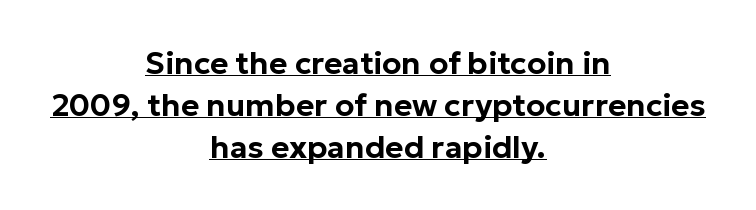
{"serif": "no", "italic": "no", "width": "normal", "stroke_contrast": "low", "x_height": "medium", "monospaced": "no", "underline": "yes", "align": "center", "line_spacing": "normal", "line_spacing_ratio": 1.35, "letter_spacing": "normal", "letter_spacing_em": 0.0, "glyph_px": 31}
